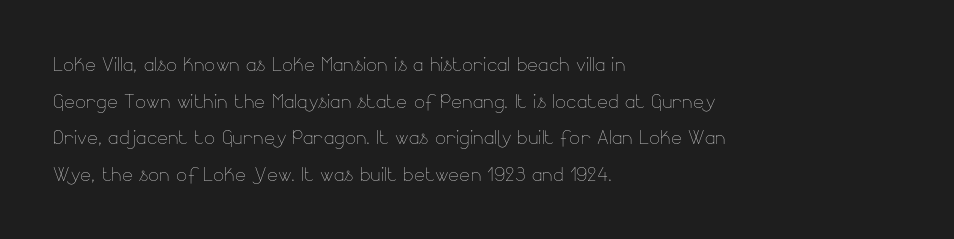
The image shows 26 px text type, upright; set left-aligned, normal line spacing (1.41x), normal letter spacing, not underlined.
